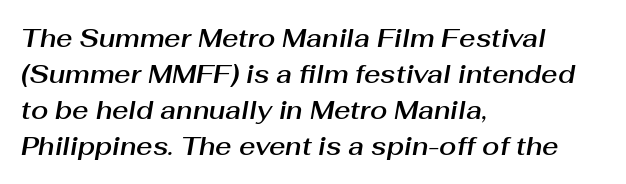
{"italic": "yes", "lean": "right", "slant_degrees": 10, "underline": "no", "align": "left", "line_spacing": "normal", "line_spacing_ratio": 1.44, "letter_spacing": "normal", "letter_spacing_em": 0.0, "glyph_px": 25}
